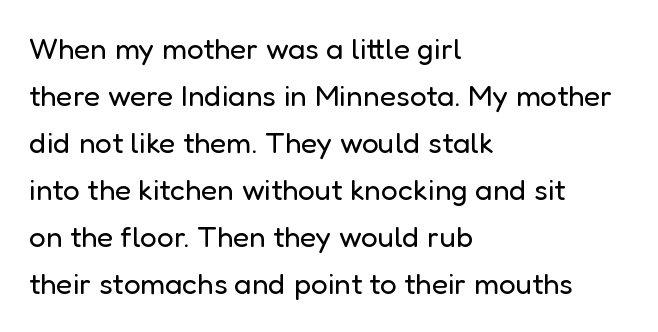
Q: Is the text bold? A: No.
Q: Is the text italic (slanted)? A: No, it is upright.
Q: Is the typeface a serif or a sans-serif typeface? A: Sans-serif.
Q: Is the text underlined? A: No.
Q: How is the paragraph aligned? A: Left-aligned.
Q: Is the spacing between letters normal or unusually wide? A: Normal.
Q: Is the spacing between lines tight, normal or loose? A: Normal.
Q: Width (condensed, normal, or wide)? A: Normal.
Q: Stroke contrast? A: Low.
Q: x-height? A: Medium.
Q: Monospaced? A: No.
